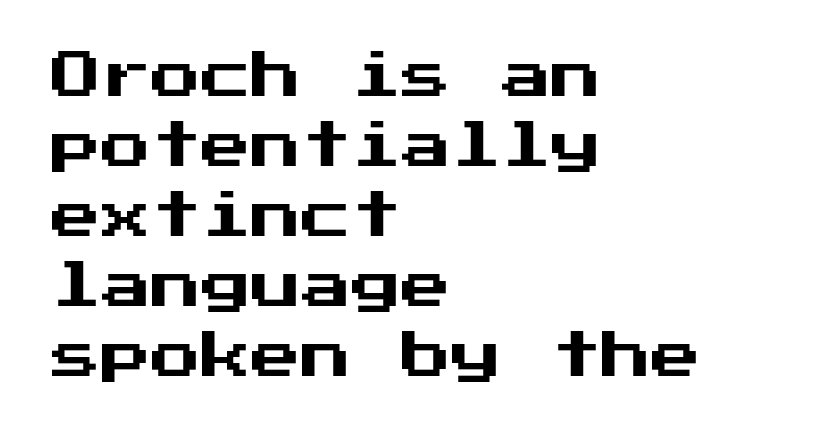
{"serif": "no", "italic": "no", "width": "normal", "stroke_contrast": "medium", "x_height": "medium", "underline": "no", "align": "left", "line_spacing": "normal", "line_spacing_ratio": 1.4, "letter_spacing": "normal", "letter_spacing_em": 0.0, "glyph_px": 50}
